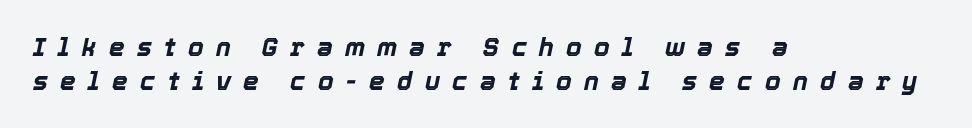
{"italic": "yes", "lean": "right", "slant_degrees": 12, "bold": "yes", "underline": "no", "align": "left", "line_spacing": "normal", "line_spacing_ratio": 1.36, "letter_spacing": "wide", "letter_spacing_em": 0.49, "glyph_px": 25}
